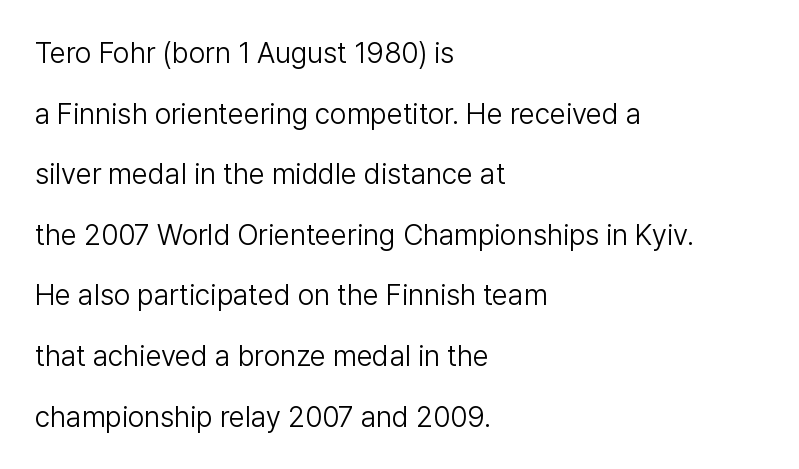
Q: Is the text bold? A: No.
Q: Is the text italic (slanted)? A: No, it is upright.
Q: Is the typeface a serif or a sans-serif typeface? A: Sans-serif.
Q: Is the text underlined? A: No.
Q: How is the paragraph aligned? A: Left-aligned.
Q: Is the spacing between letters normal or unusually wide? A: Normal.
Q: Is the spacing between lines tight, normal or loose? A: Loose.
Q: Width (condensed, normal, or wide)? A: Normal.
Q: Stroke contrast? A: Low.
Q: x-height? A: Medium.
Q: Monospaced? A: No.
